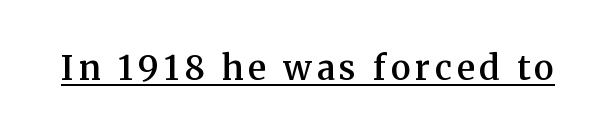
{"serif": "yes", "italic": "no", "bold": "semi", "weight": "semibold", "width": "normal", "stroke_contrast": "medium", "x_height": "medium", "monospaced": "no", "underline": "yes", "glyph_px": 34}
